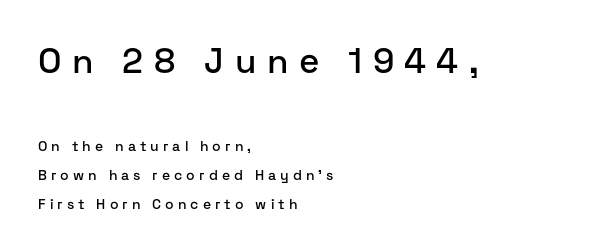
The image shows 35 px sans-serif type, upright; set left-aligned, loose line spacing (2.04x), unusually wide letter spacing (+0.29 em), not underlined; the first (top) block is 2.5x larger; low stroke contrast and a medium x-height.
